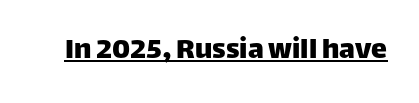
{"serif": "no", "italic": "no", "width": "normal", "stroke_contrast": "low", "x_height": "large", "monospaced": "no", "underline": "yes", "letter_spacing": "normal", "letter_spacing_em": 0.0, "glyph_px": 32}
